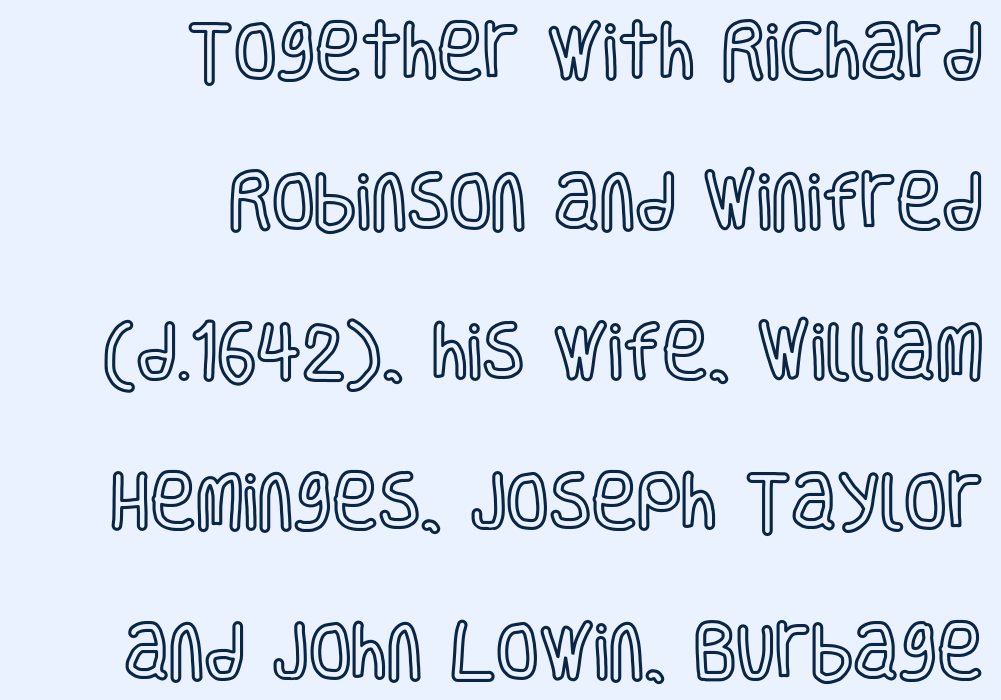
The image shows 62 px condensed type, upright; set right-aligned, loose line spacing (2.42x), normal letter spacing, not underlined; a large x-height.
